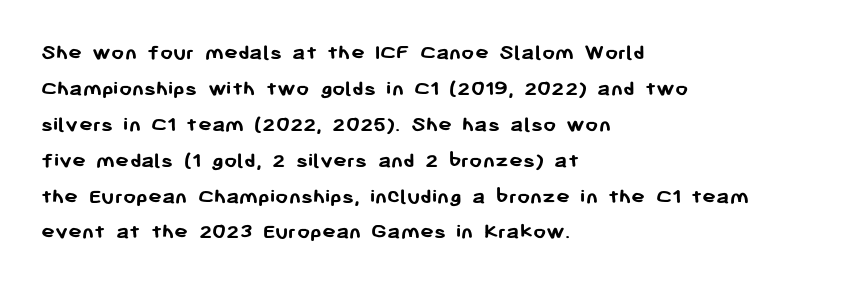
Q: Is the text bold? A: Yes.
Q: Is the text italic (slanted)? A: No, it is upright.
Q: Is the text underlined? A: No.
Q: How is the paragraph aligned? A: Left-aligned.
Q: Is the spacing between letters normal or unusually wide? A: Normal.
Q: Is the spacing between lines tight, normal or loose? A: Normal.
